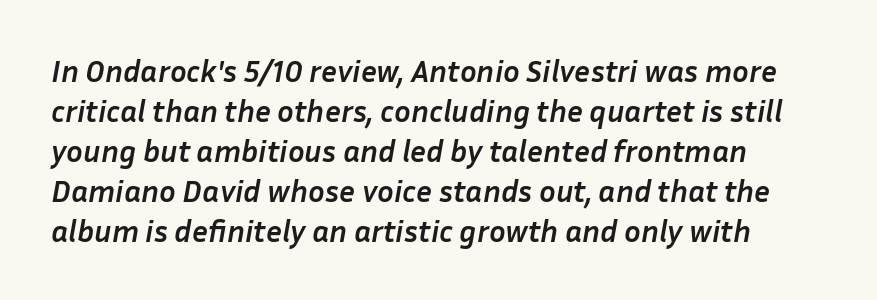
{"italic": "yes", "lean": "right", "slant_degrees": 10, "bold": "yes", "weight": "semibold", "width": "normal", "stroke_contrast": "low", "x_height": "medium", "monospaced": "no", "underline": "no", "align": "left", "line_spacing": "normal", "line_spacing_ratio": 1.29, "letter_spacing": "normal", "letter_spacing_em": 0.0, "glyph_px": 31}
